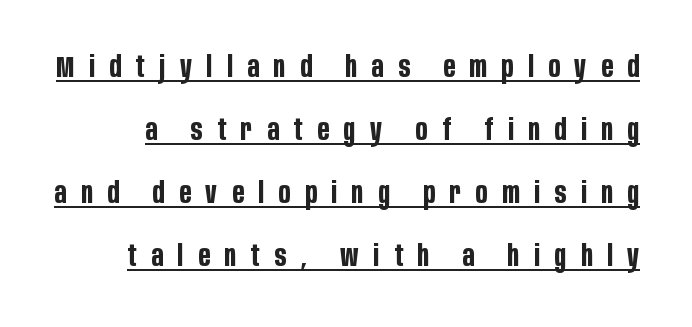
{"serif": "no", "italic": "no", "bold": "yes", "weight": "bold", "width": "condensed", "stroke_contrast": "low", "x_height": "large", "monospaced": "no", "underline": "yes", "line_spacing": "loose", "line_spacing_ratio": 2.1, "letter_spacing": "wide", "letter_spacing_em": 0.49, "glyph_px": 30}
